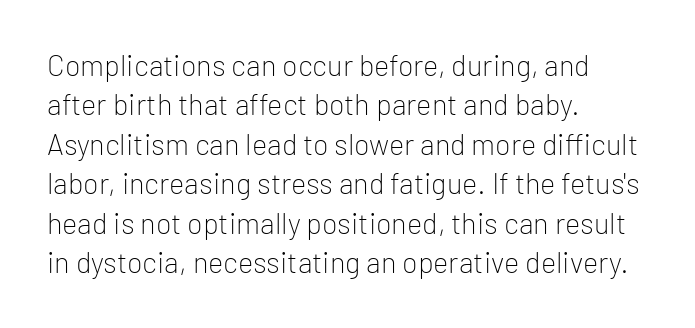
Q: Is the text bold? A: No.
Q: Is the text italic (slanted)? A: No, it is upright.
Q: Is the typeface a serif or a sans-serif typeface? A: Sans-serif.
Q: Is the text underlined? A: No.
Q: How is the paragraph aligned? A: Left-aligned.
Q: Is the spacing between letters normal or unusually wide? A: Normal.
Q: Is the spacing between lines tight, normal or loose? A: Normal.
Q: Width (condensed, normal, or wide)? A: Normal.
Q: Stroke contrast? A: Low.
Q: x-height? A: Medium.
Q: Monospaced? A: No.
